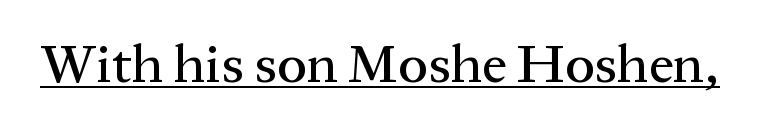
{"serif": "yes", "italic": "no", "width": "normal", "stroke_contrast": "medium", "x_height": "medium", "monospaced": "no", "underline": "yes", "letter_spacing": "normal", "letter_spacing_em": 0.0, "glyph_px": 55}
